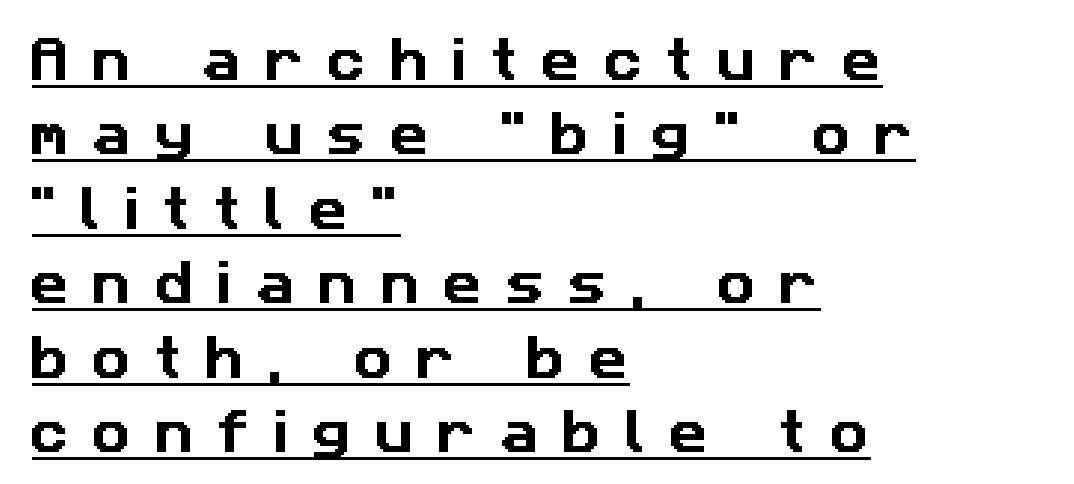
Has an underline been added? It has. These lines are rendered in a variable-pitch font. Regular leading. These lines stack with their left ends in a neat column. Students, note that the glyphs here are deliberately spaced far apart. Serifs: no, the terminals of the letterforms are clean.
